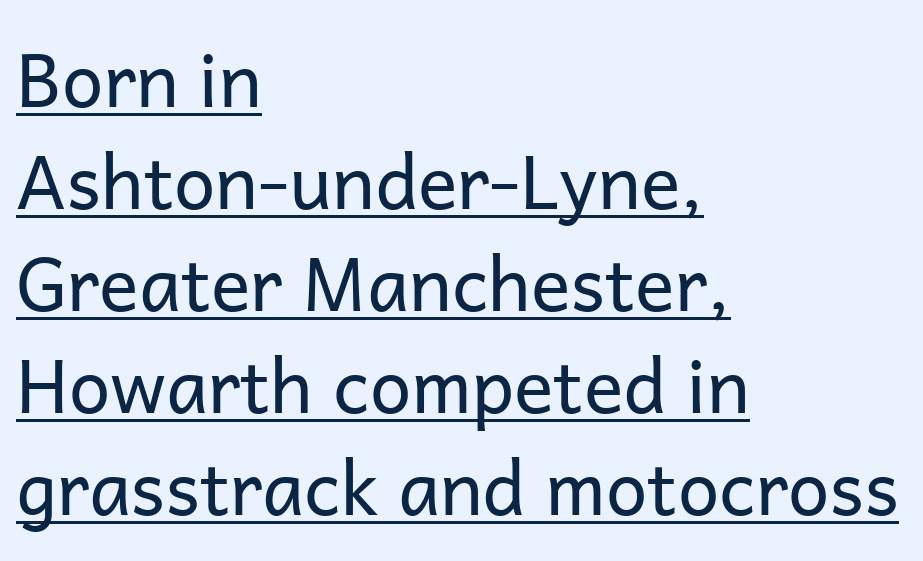
Tracking value appears to be zero — textbook default spacing. Is this a fixed-width face? No — the glyphs have proportional, varying widths. A light-to-regular cut is what we see here. One-word summary of the alignment: left.
